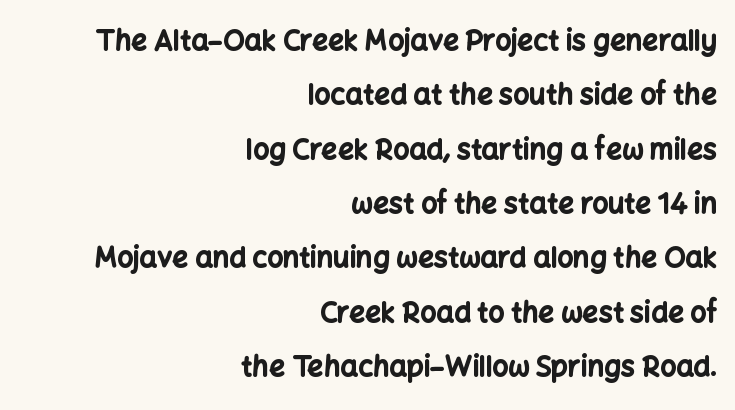
The image shows 28 px bold sans-serif type, upright; set right-aligned, loose line spacing (1.94x), normal letter spacing, not underlined; low stroke contrast and a medium x-height.
